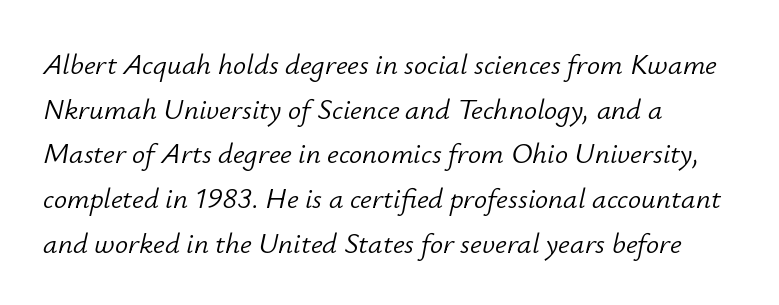
The image shows 29 px light type, italic (leaning right); set left-aligned, normal line spacing (1.54x), normal letter spacing, not underlined; low stroke contrast and a small x-height.
